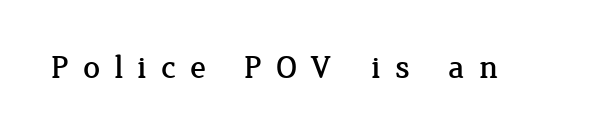
{"serif": "yes", "italic": "no", "width": "normal", "stroke_contrast": "low", "x_height": "medium", "monospaced": "no", "underline": "no", "letter_spacing": "wide", "letter_spacing_em": 0.44, "glyph_px": 33}
